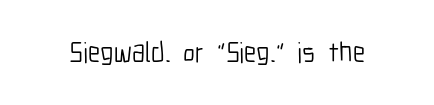
Note: no serifs on the glyphs. You can tell it's not italic because the verticals are truly vertical. On a weight scale, this lands at 450 or below. Rule under the text: the space is simply empty. Is this a fixed-width face? No — the glyphs have proportional, varying widths.
